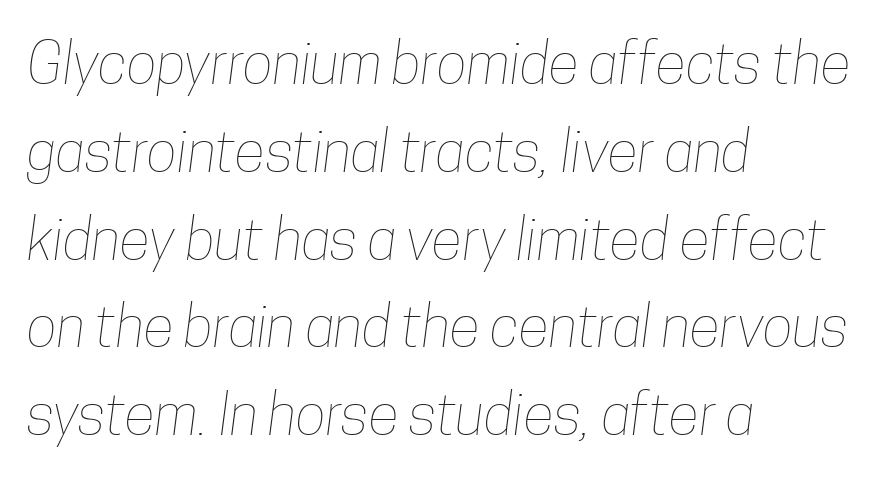
There is no visible air inserted between adjacent glyphs. Varying glyph widths throughout — classic text-font behaviour. Anything drawn beneath the words? Only blank space. This reads as an unemphasized weight, regular at the heaviest.
